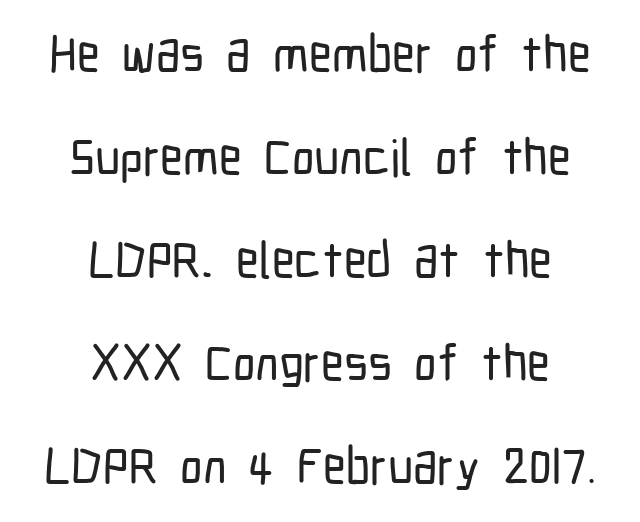
The image shows 50 px condensed sans-serif type, upright; set centered, loose line spacing (2.06x), normal letter spacing, not underlined; low stroke contrast and a medium x-height.
